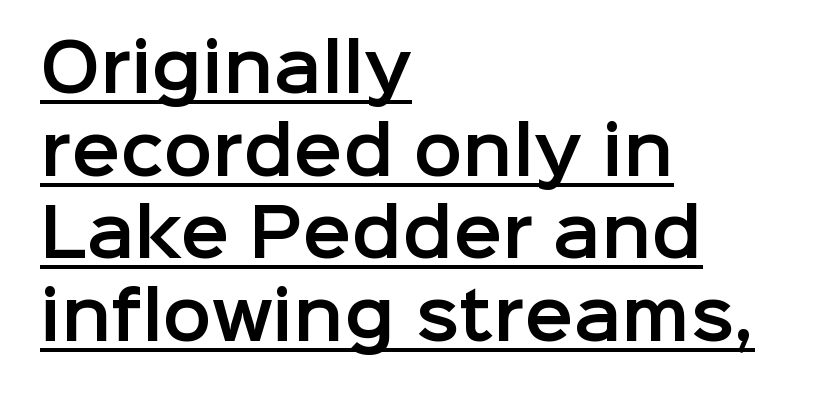
In terms of leading, this rendering sits right in the middle. Ascenders rise straight up at ninety degrees. Note: no serifs on the glyphs. Proportional: the letters do not fall into vertical columns. The gaps between neighbouring characters are ordinary and unremarkable. This sample is left-justified, so line endings fall wherever the words run out.
